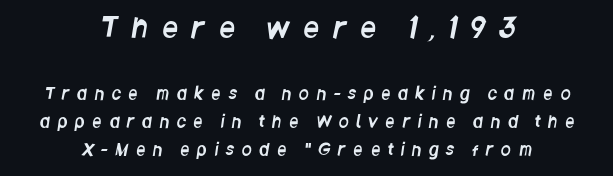
The image shows 28 px condensed sans-serif type; set centered, line spacing 1.74x, unusually wide letter spacing (+0.48 em), not underlined; the first (top) block is 1.75x larger; low stroke contrast and a large x-height.
